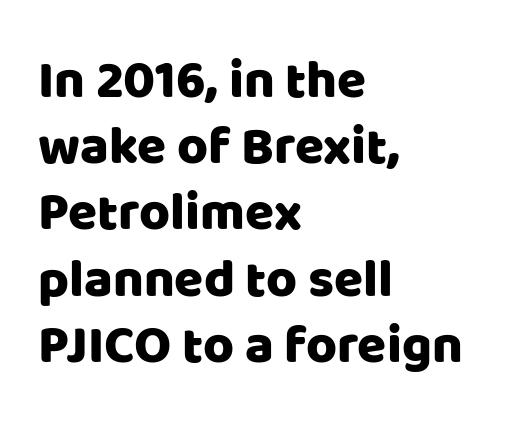
The image shows 53 px sans-serif type, upright; set left-aligned, normal line spacing (1.25x), normal letter spacing, not underlined; low stroke contrast and a large x-height.
